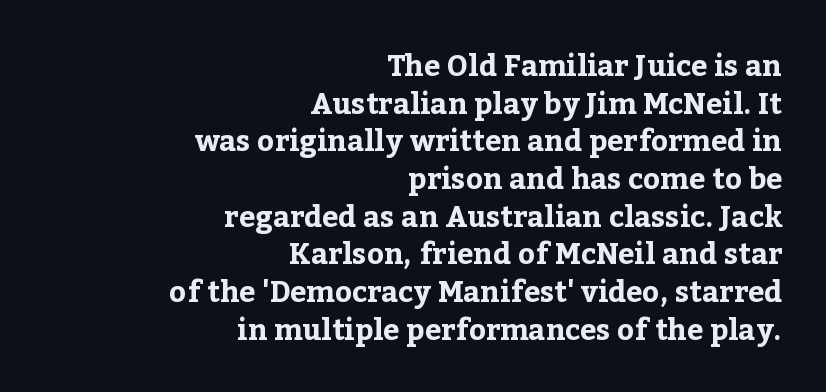
Short note: letters normally spaced. Stroke terminals: seriffed. The passage shown is emphatically bold. The foot of each line stays bare and open. Spacing verdict: proportional, widths tailored to each character.
